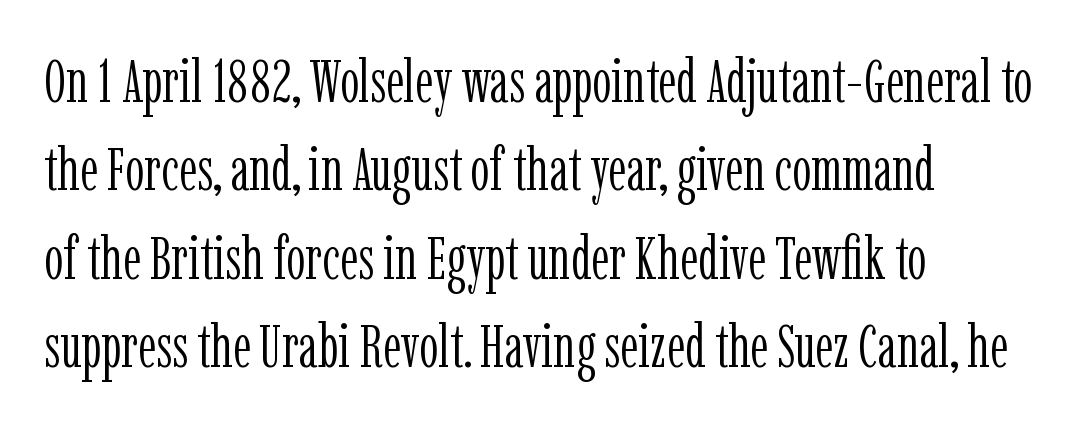
The text block is weighted toward the left margin, trailing off unevenly rightward. Is this a fixed-width face? No — the glyphs have proportional, varying widths. Compared with typical paragraphs, the rows here are spaced about the same. The letters look calm and open, with moderate or lighter stems. Style check: upright. Old-style or modern, the face here clearly has serifs.
